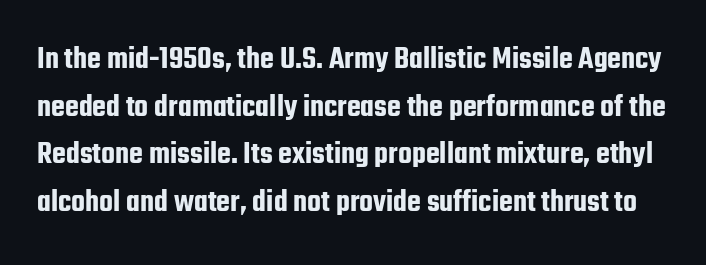
Q: Is the text italic (slanted)? A: No, it is upright.
Q: Is the typeface a serif or a sans-serif typeface? A: Sans-serif.
Q: Is the text underlined? A: No.
Q: Is the spacing between letters normal or unusually wide? A: Normal.
Q: Is the spacing between lines tight, normal or loose? A: Normal.
Q: Width (condensed, normal, or wide)? A: Condensed.
Q: Stroke contrast? A: Low.
Q: x-height? A: Medium.
Q: Monospaced? A: No.
